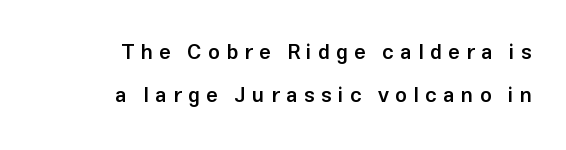
Q: Is the text bold? A: Semi-bold.
Q: Is the text italic (slanted)? A: No, it is upright.
Q: Is the text underlined? A: No.
Q: How is the paragraph aligned? A: Right-aligned.
Q: Is the spacing between letters normal or unusually wide? A: Unusually wide.
Q: Is the spacing between lines tight, normal or loose? A: Loose.
